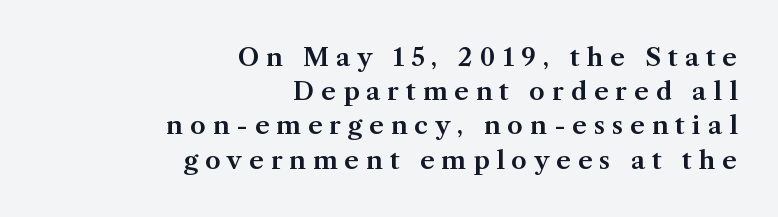
{"italic": "no", "underline": "no", "align": "right", "line_spacing": "normal", "line_spacing_ratio": 1.37, "letter_spacing": "wide", "letter_spacing_em": 0.28, "glyph_px": 25}
